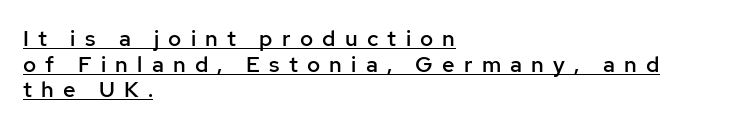
A roman cut, with each character standing at attention. Each word looks stretched out because of the extra space between its letters. Quick note: underline on. Heft: intermediate — a semibold. Teacher's note: observe the even left margin — that is flush-left alignment.
